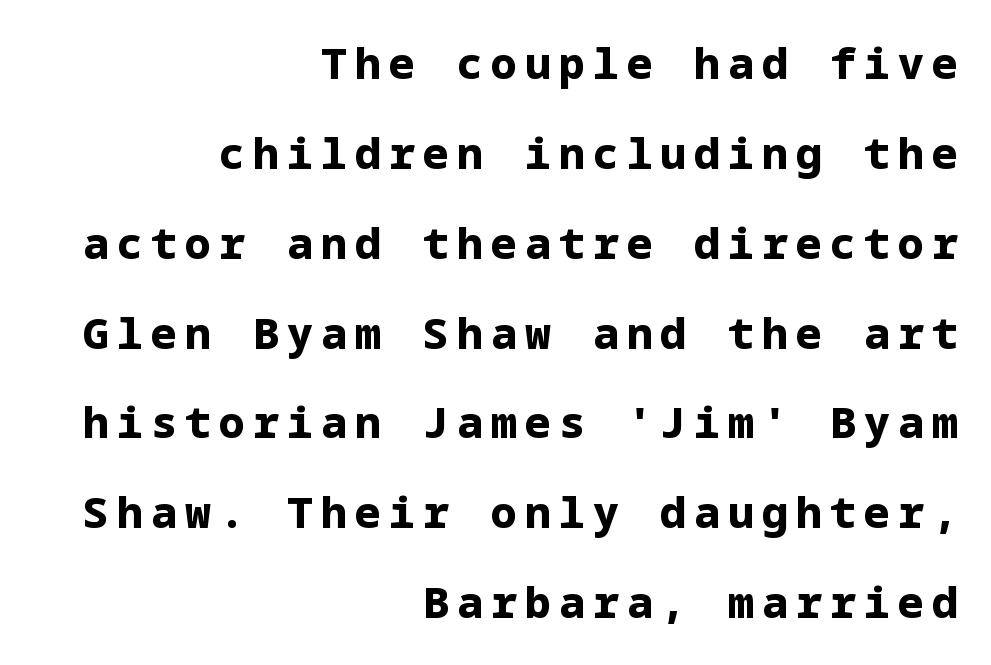
{"serif": "no", "italic": "no", "bold": "yes", "weight": "bold", "width": "normal", "stroke_contrast": "low", "x_height": "medium", "underline": "no", "align": "right", "line_spacing": "loose", "line_spacing_ratio": 2.09, "glyph_px": 43}
